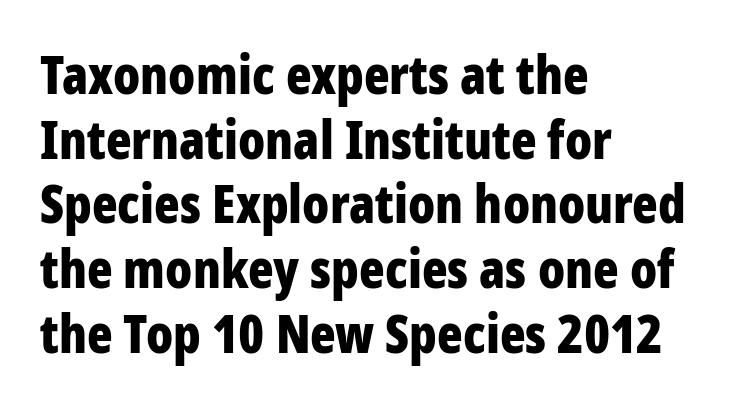
Q: Is the text bold? A: Yes.
Q: Is the text italic (slanted)? A: No, it is upright.
Q: Is the typeface a serif or a sans-serif typeface? A: Sans-serif.
Q: Is the text underlined? A: No.
Q: How is the paragraph aligned? A: Left-aligned.
Q: Is the spacing between letters normal or unusually wide? A: Normal.
Q: Width (condensed, normal, or wide)? A: Condensed.
Q: Stroke contrast? A: Low.
Q: x-height? A: Large.
Q: Monospaced? A: No.
